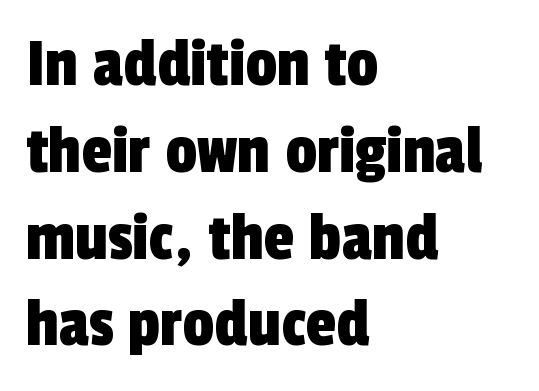
{"serif": "no", "width": "condensed", "x_height": "medium", "monospaced": "no", "underline": "no", "align": "left", "line_spacing_ratio": 1.24, "letter_spacing": "normal", "letter_spacing_em": 0.0, "glyph_px": 70}
